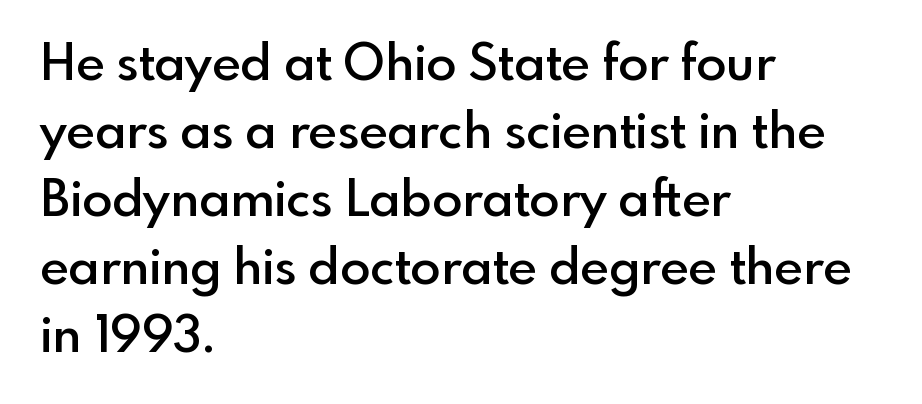
The image shows 50 px semibold sans-serif type, upright; set left-aligned, normal line spacing (1.36x), normal letter spacing, not underlined; a small x-height.
